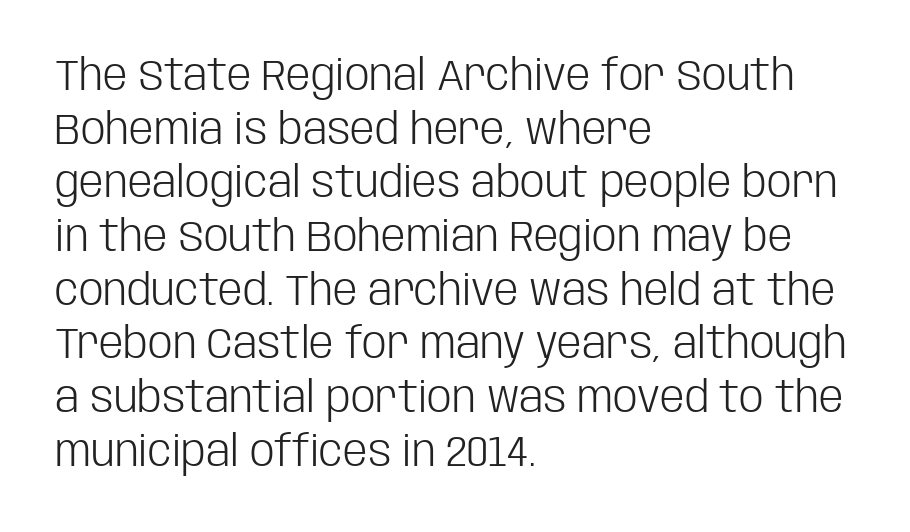
The type sits square on the baseline with zero lean. Stems here are at most as thick as an everyday book face. Examine the stroke ends and you'll find no serifs. These lines are rendered in a variable-pitch font.
